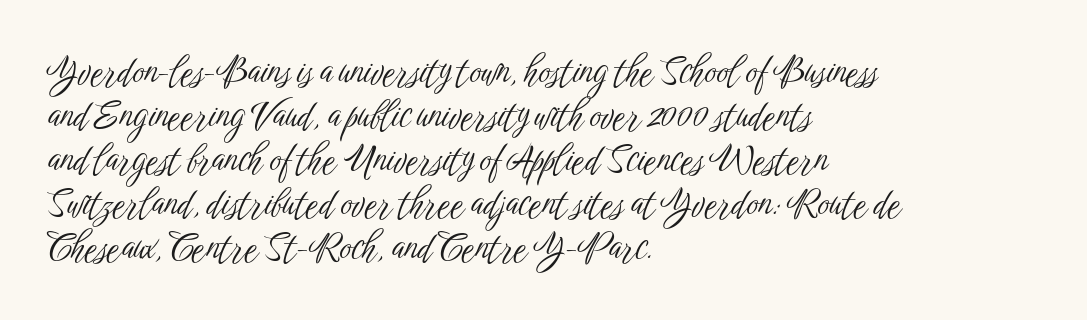
The face used here is proportionally spaced, like ordinary book or web type. The passage shown is not bold in any degree. The face used here is rendered with its standard letterfit. Descender tails drop into unmarked territory.
